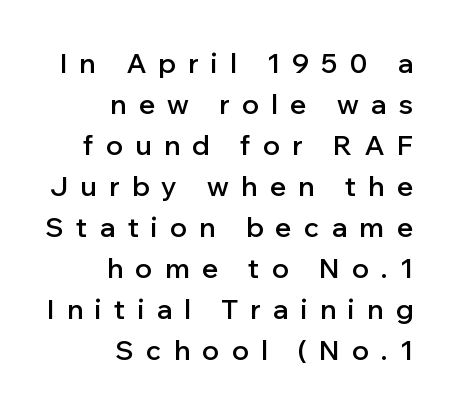
Honestly, there is no underline to notice here at all. A typesetter would call this leading conventional body-copy spacing. Notice the strokes are somewhat thickened but not fully heavy: this is a semibold. This rendering widens character spacing well past its baseline value. Leftover space on each line is placed entirely before the opening word. No italicization has been applied; the sample stays upright.
